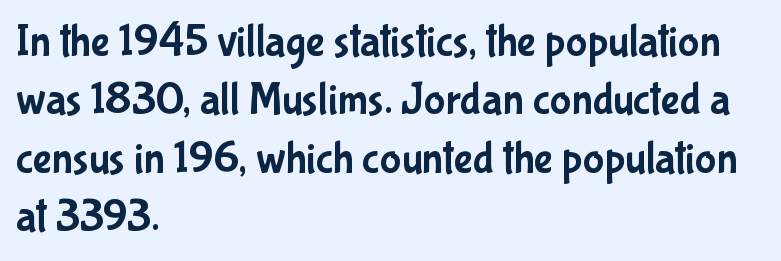
The image shows 45 px condensed sans-serif type, upright; set left-aligned, normal line spacing (1.3x), normal letter spacing, not underlined; low stroke contrast and a medium x-height.
